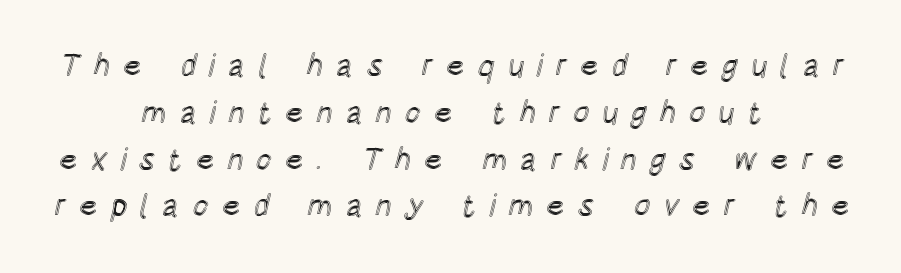
The rendering positions every line midway between the sides. The line texture is sparse and dotted thanks to wide tracking. Decoration check: the copy has no underline. This sample has the flowing, uneven cadence of proportional lettering.
